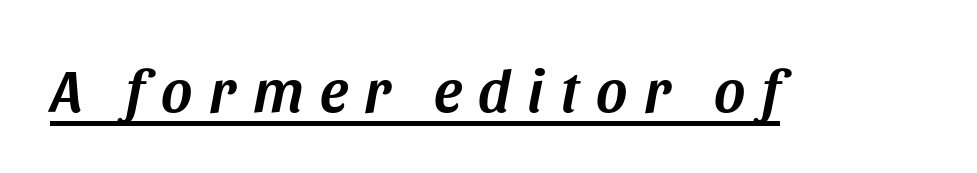
{"italic": "yes", "lean": "right", "slant_degrees": 11, "width": "normal", "stroke_contrast": "medium", "x_height": "large", "monospaced": "no", "underline": "yes", "letter_spacing": "wide", "letter_spacing_em": 0.28, "glyph_px": 60}
